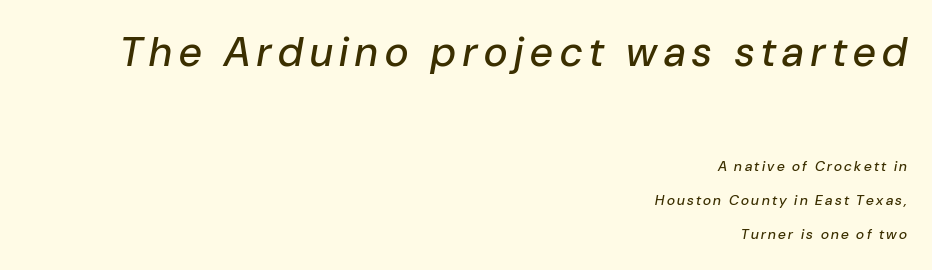
The image shows 41 px text type, italic (leaning right); set right-aligned, loose line spacing (2.43x), not underlined; the first (top) block is 2.93x larger; low stroke contrast and a medium x-height.
